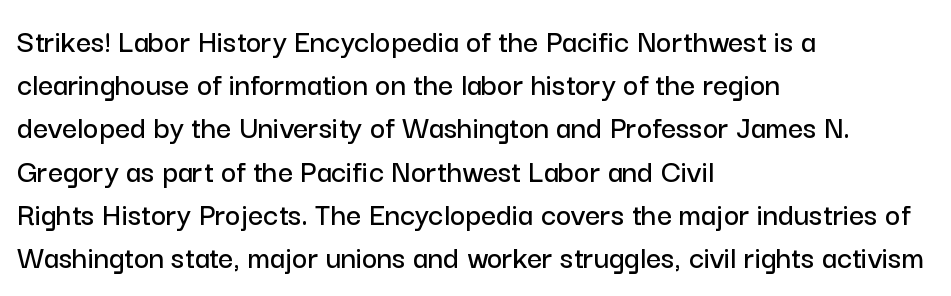
Q: Is the text italic (slanted)? A: No, it is upright.
Q: Is the typeface a serif or a sans-serif typeface? A: Sans-serif.
Q: Is the text underlined? A: No.
Q: How is the paragraph aligned? A: Left-aligned.
Q: Is the spacing between letters normal or unusually wide? A: Normal.
Q: Is the spacing between lines tight, normal or loose? A: Normal.
Q: Width (condensed, normal, or wide)? A: Normal.
Q: Stroke contrast? A: Low.
Q: x-height? A: Medium.
Q: Monospaced? A: No.
